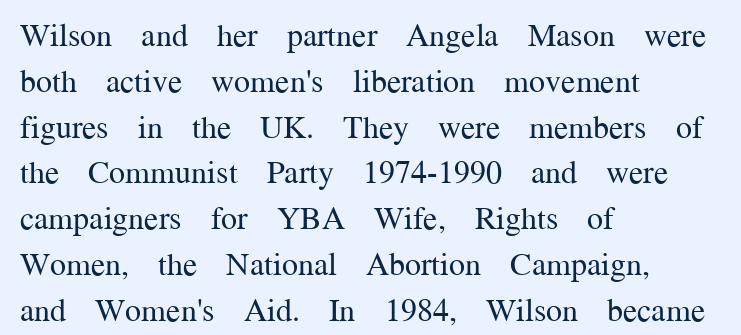
The image shows 32 px regular-weight serif type, upright; set left-aligned, normal line spacing (1.43x), normal letter spacing, not underlined; medium stroke contrast and a medium x-height.
